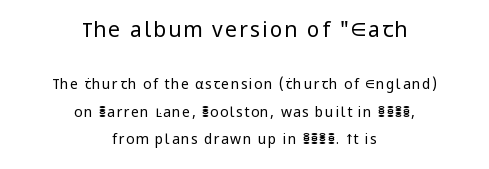
Q: Is the text bold? A: No.
Q: Is the text italic (slanted)? A: No, it is upright.
Q: Is the text underlined? A: No.
Q: How is the paragraph aligned? A: Centered.
Q: Is the spacing between lines tight, normal or loose? A: Loose.
Q: Which block of text is set in a larger size, the first (top) or the second (bottom)? A: The first (top) one.
